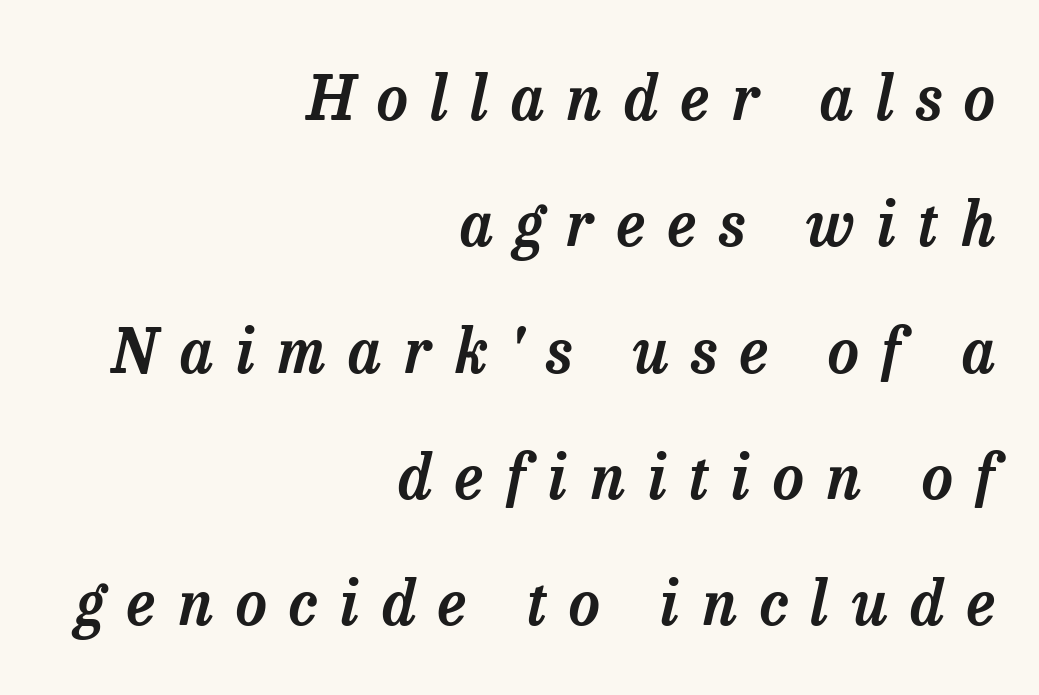
{"serif": "yes", "italic": "yes", "lean": "right", "slant_degrees": 13, "width": "normal", "stroke_contrast": "low", "x_height": "medium", "monospaced": "no", "underline": "no", "align": "right", "line_spacing": "loose", "line_spacing_ratio": 2.07, "letter_spacing": "wide", "letter_spacing_em": 0.37, "glyph_px": 61}
